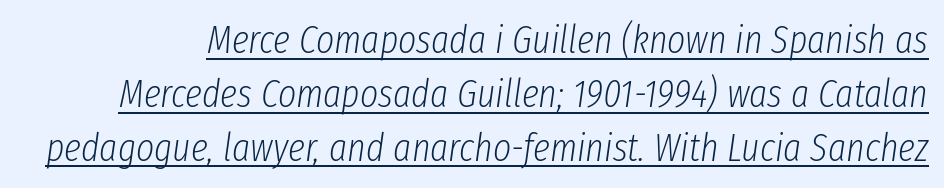
The letters are slanted; this is an italic face. The letters advance in unequal steps, a hallmark of proportional type. No heavy texture on the line: the type isn't bold. The rows are spaced the way most documents space them. Each word holds together tightly as a unit, with standard inter-letter gaps. Beneath each row of characters lies a ruled line.
